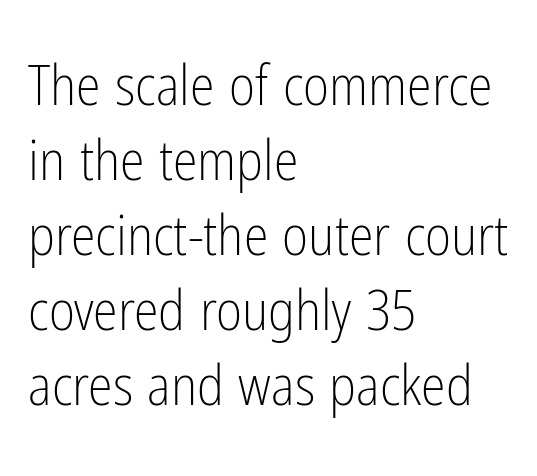
The image shows 56 px light, condensed sans-serif type, upright; set left-aligned, normal line spacing (1.34x), normal letter spacing, not underlined; low stroke contrast and a medium x-height.
